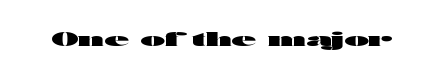
Q: Is the text bold? A: Yes.
Q: Is the text italic (slanted)? A: No, it is upright.
Q: Is the text underlined? A: No.
Q: Is the spacing between letters normal or unusually wide? A: Normal.
